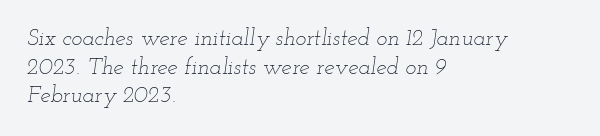
The ragged edge is on the right, which tells us the setting is flush left. Honestly, the letter spacing is just normal — you wouldn't notice it. The lettering tilts uniformly, giving the passage an italic look. A quiet, ordinary-to-light weight characterises the typeface. Anything drawn beneath the words? Only blank space.
